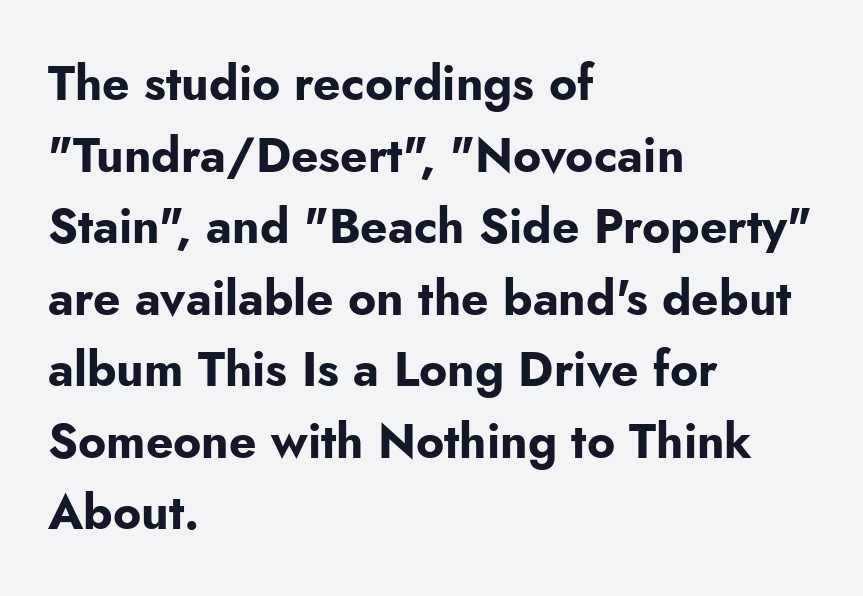
{"serif": "no", "italic": "no", "bold": "yes", "weight": "bold", "width": "normal", "stroke_contrast": "low", "x_height": "small", "monospaced": "no", "underline": "no", "align": "left", "line_spacing": "normal", "line_spacing_ratio": 1.49, "letter_spacing": "normal", "letter_spacing_em": 0.0, "glyph_px": 48}
